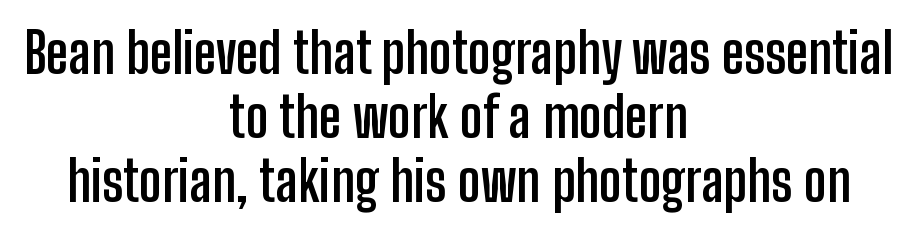
The image shows 55 px semibold, condensed sans-serif type, upright; set centered, line spacing 1.16x, normal letter spacing, not underlined; low stroke contrast and a medium x-height.
